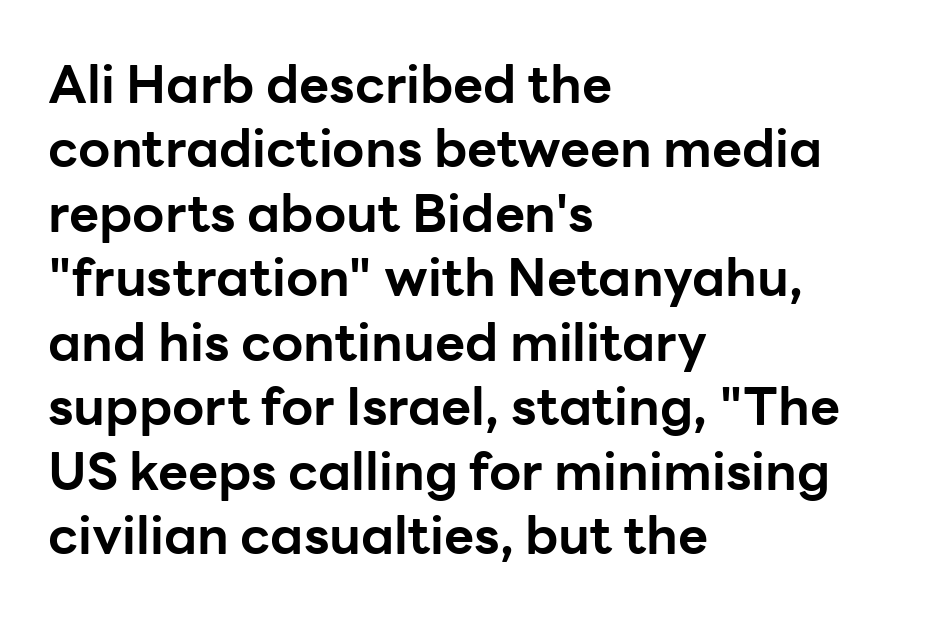
The image shows 52 px bold sans-serif type, upright; set left-aligned, line spacing 1.24x, normal letter spacing, not underlined; low stroke contrast and a medium x-height.
